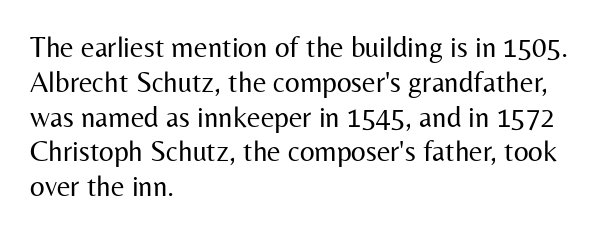
The image shows 29 px regular-weight sans-serif type, upright; set left-aligned, line spacing 1.2x, normal letter spacing, not underlined; medium stroke contrast and a medium x-height.
